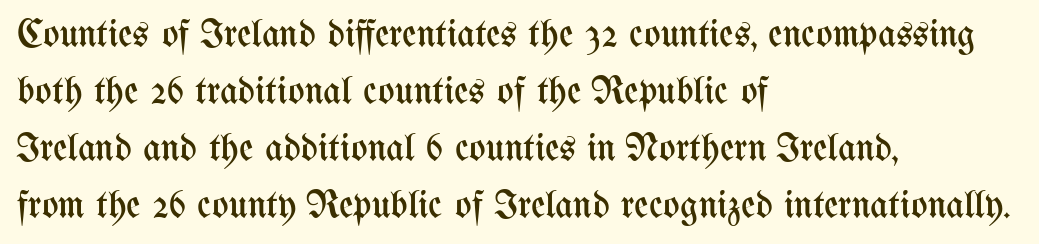
Glance below the letters and you will spot only blank space. Proportional: the letters do not fall into vertical columns. How would I describe the line gaps? Plain and ordinary. A typesetter would call this zero additional tracking. Notice how the passage keeps a crisp vertical edge on the left only.
